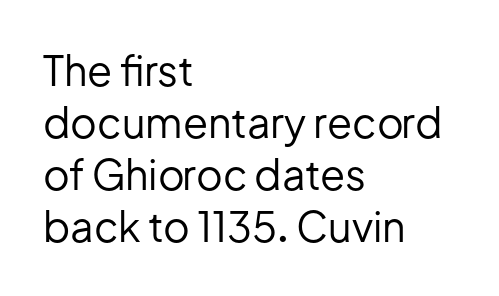
Unmarked baselines from the first word to the last. Students, note that the glyphs here touch the page at normal intervals. Ordinary non-slanted type is in use. A classic flush-left, rag-right setting is used for this passage. Do the characters align in a grid? No, the font is proportional. The face used here is a sans, in the tradition of grotesques and geometrics.
